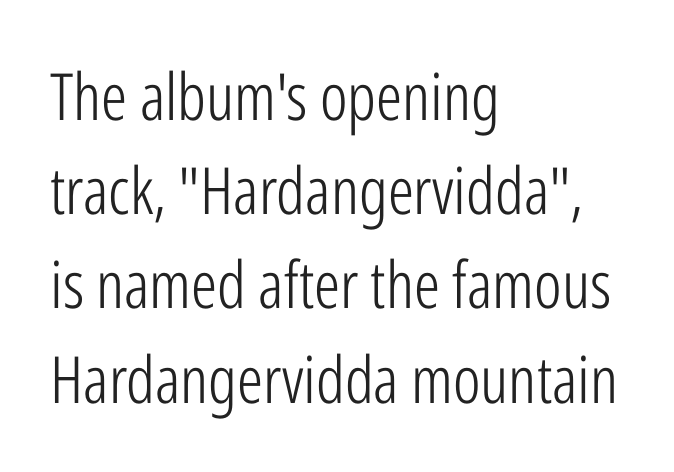
{"serif": "no", "italic": "no", "bold": "no", "weight": "light", "width": "condensed", "stroke_contrast": "low", "x_height": "medium", "monospaced": "no", "underline": "no", "align": "left", "line_spacing": "normal", "line_spacing_ratio": 1.45, "letter_spacing": "normal", "letter_spacing_em": 0.0, "glyph_px": 65}
